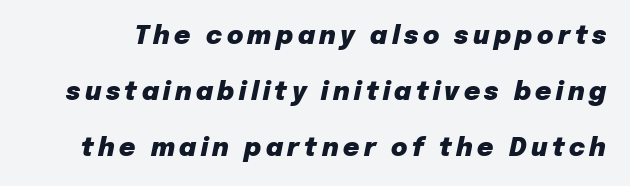
{"italic": "yes", "lean": "right", "slant_degrees": 12, "bold": "yes", "underline": "no", "line_spacing": "loose", "line_spacing_ratio": 2.24, "glyph_px": 25}
